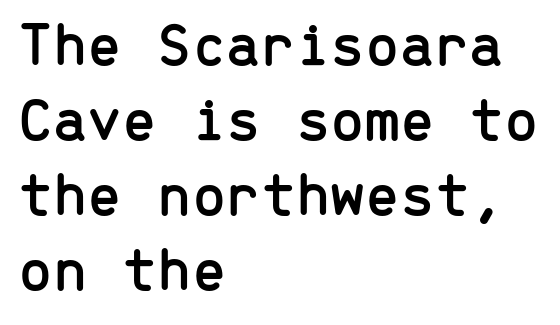
Quick note: underline off. Regarding serifs, this sample does without them. Vertical strokes here are truly vertical. Reading down the block, your eye returns to a fixed left position each line. Spacing between characters is what you'd get straight out of the box.
